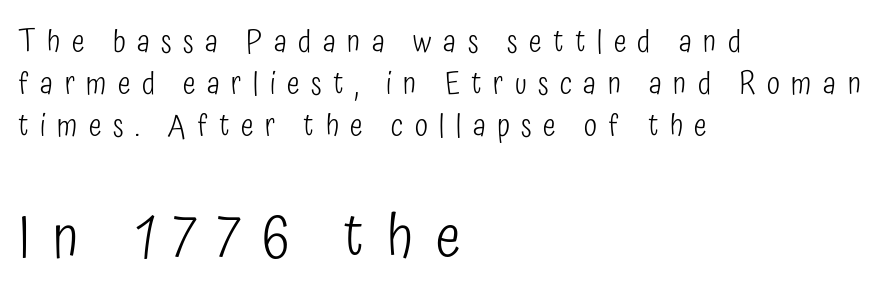
The image shows 59 px light, condensed sans-serif type, upright; set left-aligned, normal line spacing (1.4x), unusually wide letter spacing (+0.38 em), not underlined; the second (bottom) block is 1.97x larger; low stroke contrast and a medium x-height.
